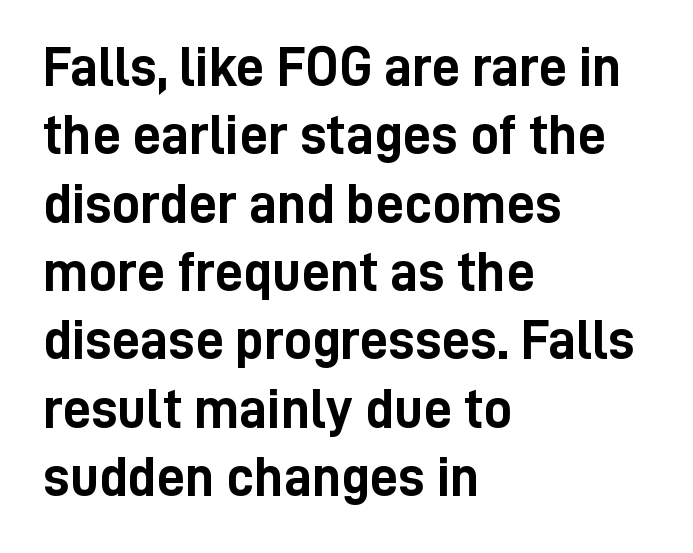
The image shows 56 px semibold, condensed sans-serif type, upright; set left-aligned, line spacing 1.22x, normal letter spacing, not underlined; low stroke contrast and a medium x-height.
